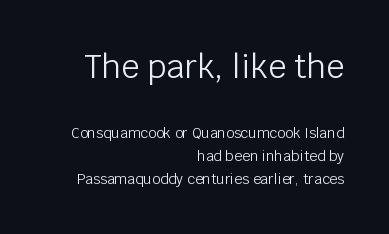
Q: Is the text bold? A: No.
Q: Is the text italic (slanted)? A: No, it is upright.
Q: Is the typeface a serif or a sans-serif typeface? A: Sans-serif.
Q: Is the text underlined? A: No.
Q: How is the paragraph aligned? A: Right-aligned.
Q: Is the spacing between letters normal or unusually wide? A: Normal.
Q: Is the spacing between lines tight, normal or loose? A: Normal.
Q: Which block of text is set in a larger size, the first (top) or the second (bottom)? A: The first (top) one.
Q: Width (condensed, normal, or wide)? A: Normal.
Q: Stroke contrast? A: Low.
Q: x-height? A: Large.
Q: Monospaced? A: No.
